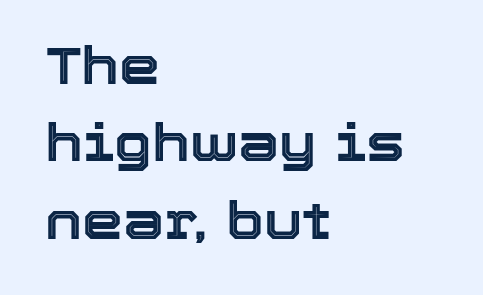
Each letter keeps its own natural width here, so spacing adapts to shape. Glance below the letters and you will spot only blank space. A normal amount of white space separates one row of letters from the next. This rendering leaves character spacing at its baseline value. Horizontal alignment here is leftward, the default for most running prose. Do the letters lean? They stand straight.
